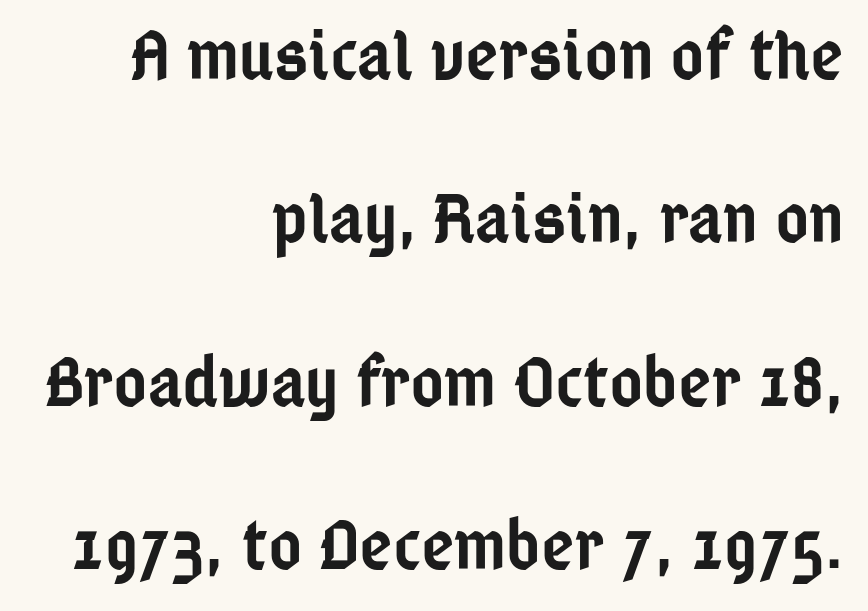
Looks like regular typesetting: each glyph gets only the width it needs. The rag falls on the left side of this text block. Underline: absent. The space between consecutive lines is lavish. The rendering keeps characters at their native spacing. Its strokes are somewhat broadened, the hallmark of semibold type.
